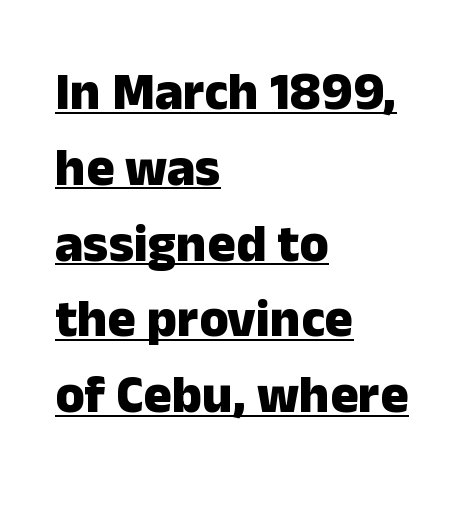
The image shows 53 px heavy sans-serif type, upright; set left-aligned, normal line spacing (1.43x), normal letter spacing, underlined; low stroke contrast and a medium x-height.
